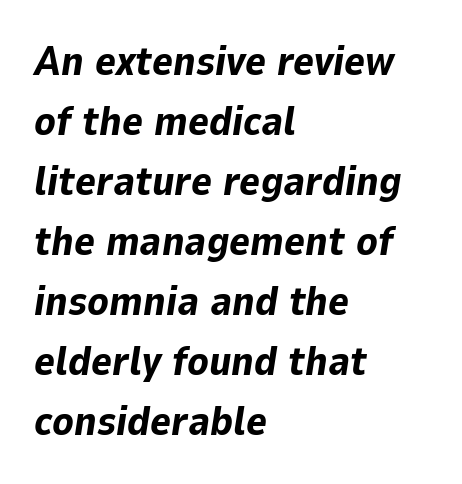
{"italic": "yes", "lean": "right", "slant_degrees": 9, "bold": "yes", "weight": "bold", "width": "normal", "stroke_contrast": "low", "x_height": "medium", "monospaced": "no", "underline": "no", "align": "left", "line_spacing": "normal", "line_spacing_ratio": 1.5, "letter_spacing": "normal", "letter_spacing_em": 0.0, "glyph_px": 40}
